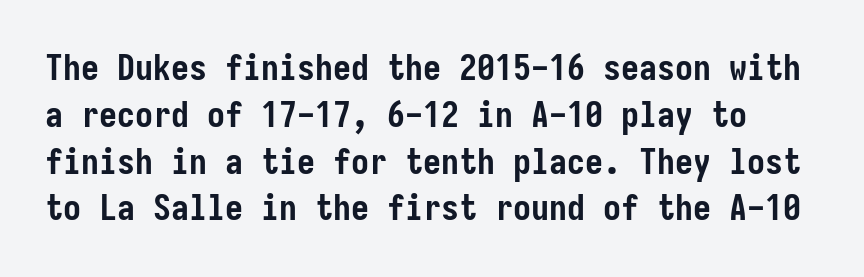
{"serif": "no", "italic": "no", "bold": "yes", "weight": "semibold", "width": "condensed", "stroke_contrast": "low", "x_height": "medium", "underline": "no", "line_spacing": "normal", "line_spacing_ratio": 1.3, "letter_spacing": "normal", "letter_spacing_em": 0.0, "glyph_px": 36}
